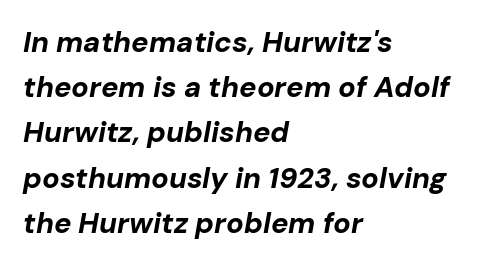
{"italic": "yes", "lean": "right", "slant_degrees": 10, "bold": "yes", "weight": "bold", "width": "normal", "stroke_contrast": "low", "x_height": "medium", "monospaced": "no", "underline": "no", "align": "left", "line_spacing": "normal", "line_spacing_ratio": 1.56, "letter_spacing": "normal", "letter_spacing_em": 0.0, "glyph_px": 29}
